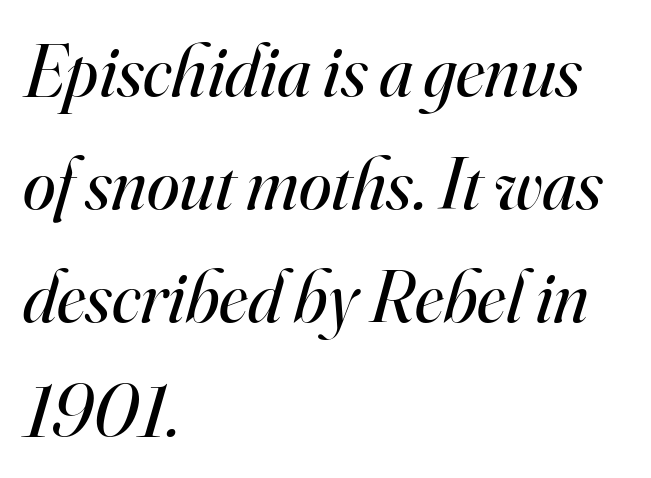
{"serif": "yes", "italic": "yes", "lean": "right", "slant_degrees": 16, "bold": "no", "weight": "regular", "width": "normal", "stroke_contrast": "high", "x_height": "small", "monospaced": "no", "underline": "no", "align": "left", "line_spacing": "normal", "line_spacing_ratio": 1.53, "letter_spacing": "normal", "letter_spacing_em": 0.0, "glyph_px": 74}
